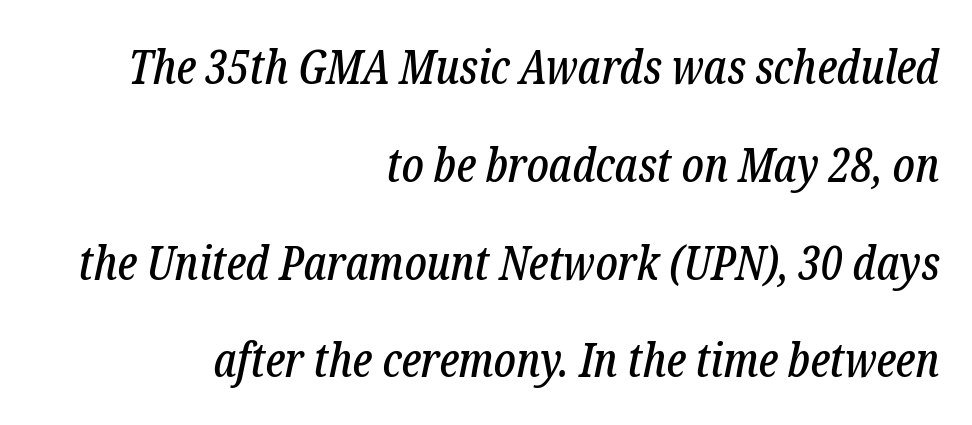
Leftover space on each line is placed entirely before the opening word. Check where the strokes stop: tiny serifs finish them off. The line-height multiplier appears high, well above default. Rule under the text: the space is simply empty. In terms of letterspacing, this is plain default setting.
